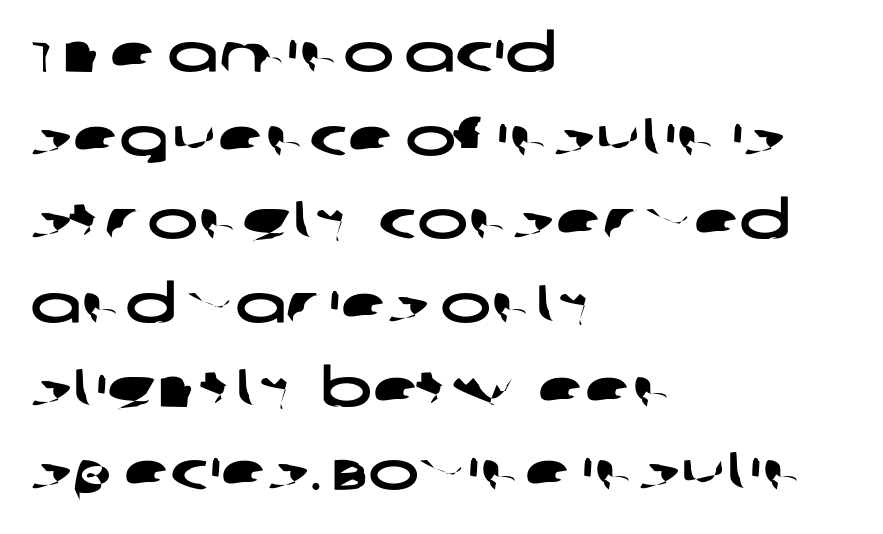
Each word holds together tightly as a unit, with standard inter-letter gaps. Do the characters align in a grid? No, the font is proportional. The setting favours the left margin, as ordinary paragraphs usually do. The characters display no serif detailing; their extremities are plain.
